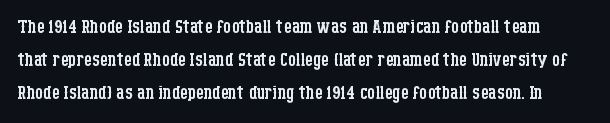
The image shows 25 px text type, upright; set normal line spacing (1.33x), normal letter spacing, not underlined.
